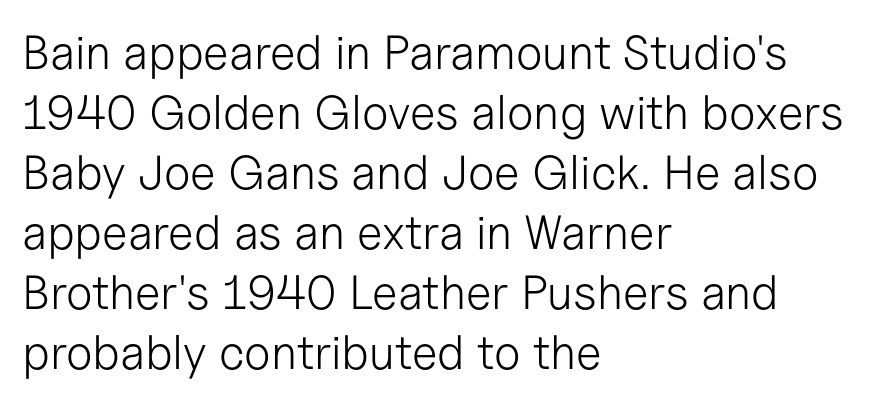
The block of text has a typical density, with ordinary space between rows. Check the space under the baseline: it is left empty. Stems and bowls with no extra thickness — not bold. Inter-character spacing is left at the font's built-in metrics. The face used here is a sans, in the tradition of grotesques and geometrics. Visually the block forms a straight wall on the left and a jagged coastline on the right.
